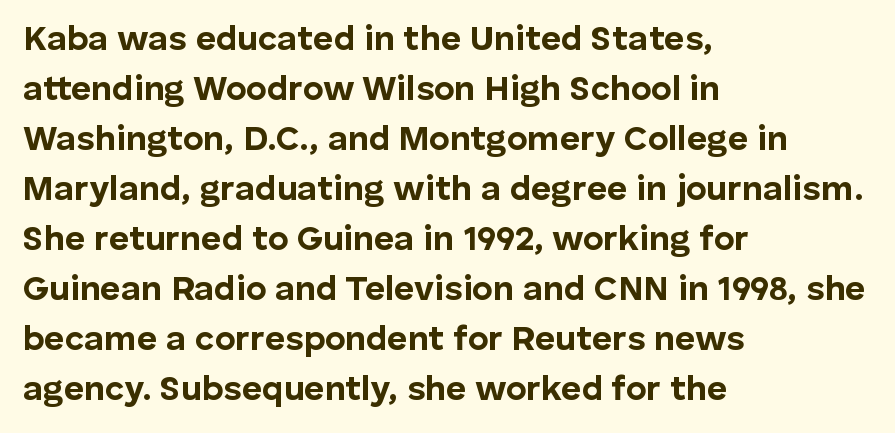
If you drew a line through each stem, it would be perfectly vertical. Is the letter spacing exaggerated? No — it looks like the ordinary default. Visually the block forms a straight wall on the left and a jagged coastline on the right. Are there feet on the stems? There aren't — it's a sans. The rendering uses a bold face; every stroke is thick and dark. Here the designer chose a conventional face with non-uniform glyph widths.
